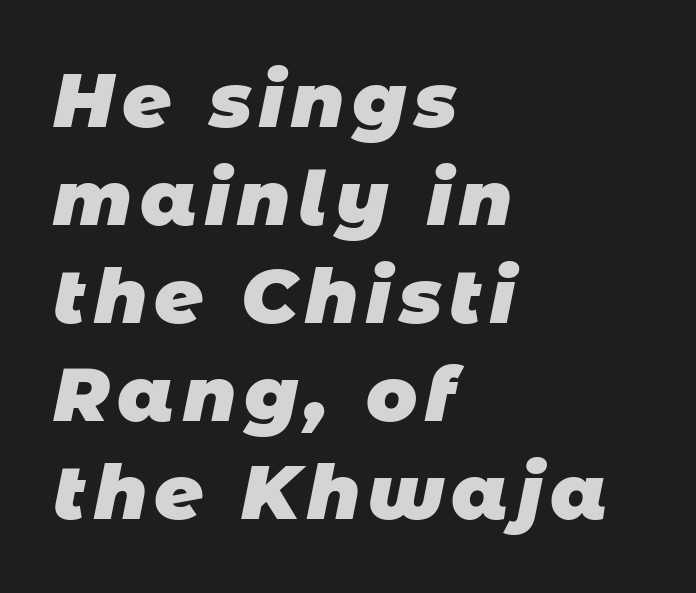
Q: Is the text bold? A: Yes.
Q: Is the typeface a serif or a sans-serif typeface? A: Sans-serif.
Q: Is the text underlined? A: No.
Q: How is the paragraph aligned? A: Left-aligned.
Q: Is the spacing between lines tight, normal or loose? A: Normal.
Q: Width (condensed, normal, or wide)? A: Normal.
Q: Stroke contrast? A: Low.
Q: x-height? A: Large.
Q: Monospaced? A: No.
